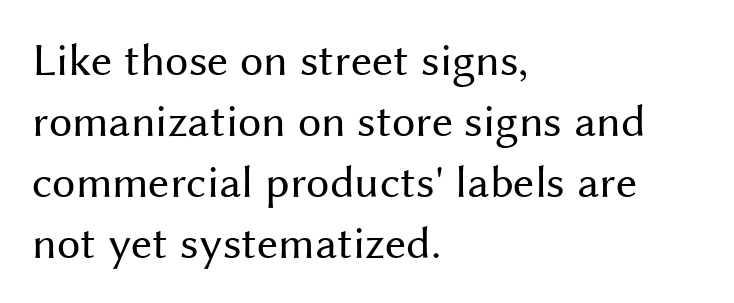
{"serif": "no", "italic": "no", "bold": "no", "weight": "regular", "width": "normal", "stroke_contrast": "medium", "x_height": "medium", "monospaced": "no", "underline": "no", "align": "left", "line_spacing": "normal", "line_spacing_ratio": 1.3, "letter_spacing": "normal", "letter_spacing_em": 0.0, "glyph_px": 47}
